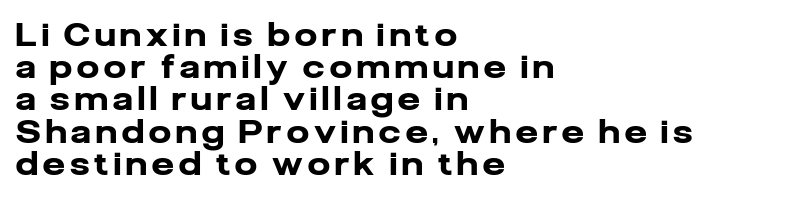
{"serif": "no", "italic": "no", "bold": "yes", "weight": "heavy", "width": "normal", "stroke_contrast": "low", "x_height": "medium", "monospaced": "no", "underline": "no", "align": "left", "line_spacing": "tight", "line_spacing_ratio": 1.04, "glyph_px": 31}
